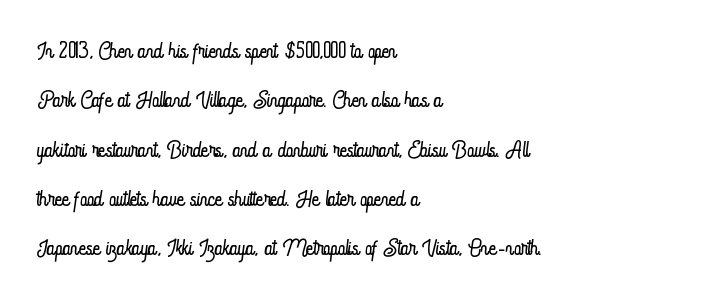
The image shows 31 px light, condensed type; set left-aligned, normal line spacing (1.59x), normal letter spacing, not underlined; low stroke contrast and a small x-height.
